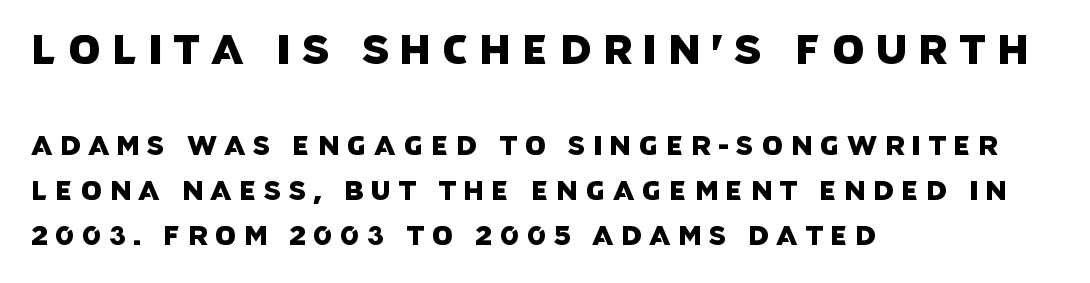
Q: Is the typeface a serif or a sans-serif typeface? A: Sans-serif.
Q: Is the text underlined? A: No.
Q: How is the paragraph aligned? A: Left-aligned.
Q: Is the spacing between letters normal or unusually wide? A: Unusually wide.
Q: Is the spacing between lines tight, normal or loose? A: Normal.
Q: Which block of text is set in a larger size, the first (top) or the second (bottom)? A: The first (top) one.
Q: Width (condensed, normal, or wide)? A: Normal.
Q: Stroke contrast? A: Low.
Q: x-height? A: Large.
Q: Monospaced? A: No.
